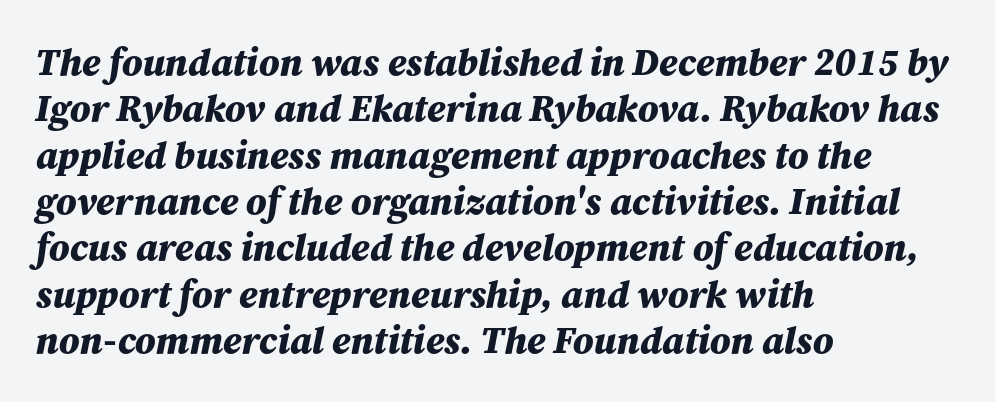
Designer's note — italics engaged. Pretty heavy lettering here — definitely bold. The strip under each line holds only bare page. Character widths vary here, with narrow letters taking less room than wide ones.
